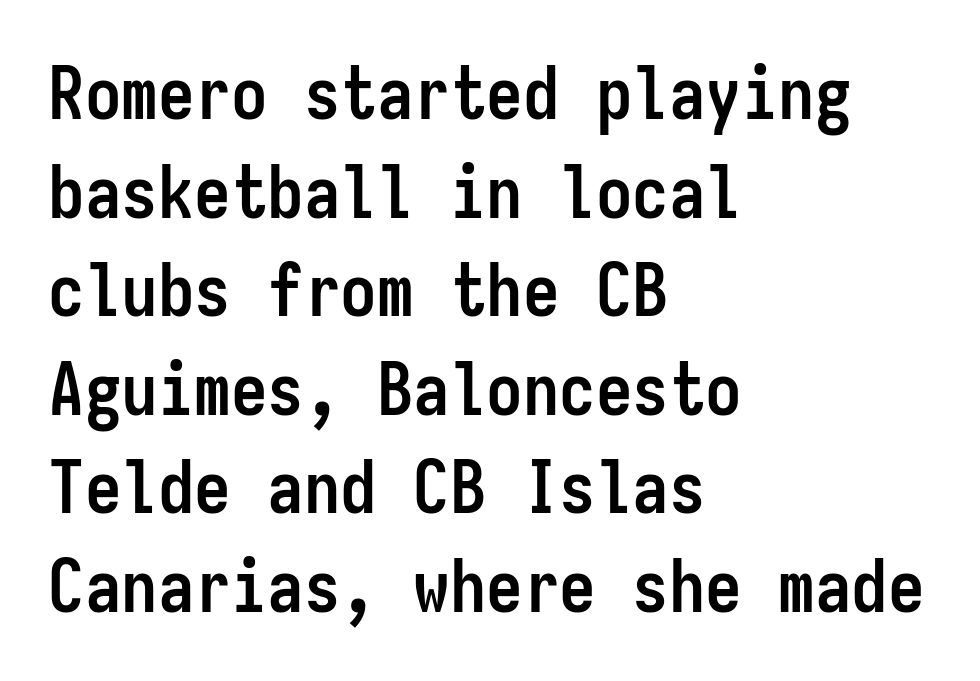
The image shows 73 px semibold, condensed sans-serif type, upright, monospaced; set left-aligned, normal line spacing (1.35x), normal letter spacing, not underlined; low stroke contrast and a medium x-height.
